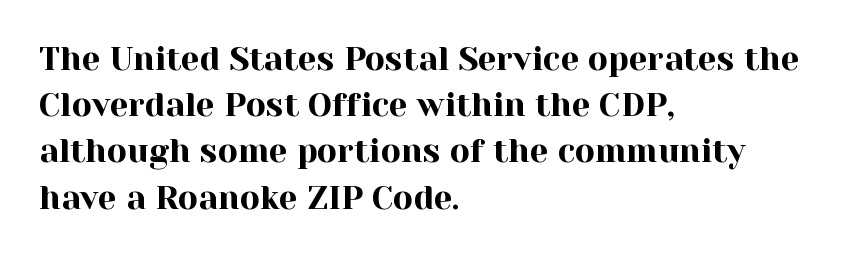
Q: Is the text italic (slanted)? A: No, it is upright.
Q: Is the typeface a serif or a sans-serif typeface? A: Serif.
Q: Is the text underlined? A: No.
Q: How is the paragraph aligned? A: Left-aligned.
Q: Is the spacing between letters normal or unusually wide? A: Normal.
Q: Is the spacing between lines tight, normal or loose? A: Normal.
Q: Width (condensed, normal, or wide)? A: Normal.
Q: x-height? A: Medium.
Q: Monospaced? A: No.
